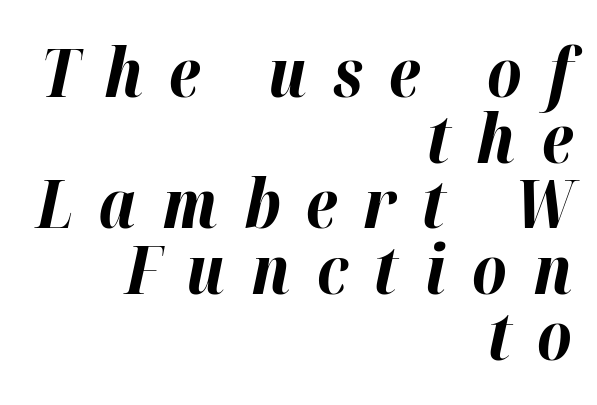
Q: Is the text bold? A: Yes.
Q: Is the text italic (slanted)? A: Yes, it leans right by about 12 degrees.
Q: Is the text underlined? A: No.
Q: How is the paragraph aligned? A: Right-aligned.
Q: Is the spacing between letters normal or unusually wide? A: Unusually wide.
Q: Is the spacing between lines tight, normal or loose? A: Tight.
Q: Width (condensed, normal, or wide)? A: Normal.
Q: Stroke contrast? A: High.
Q: x-height? A: Medium.
Q: Monospaced? A: No.
